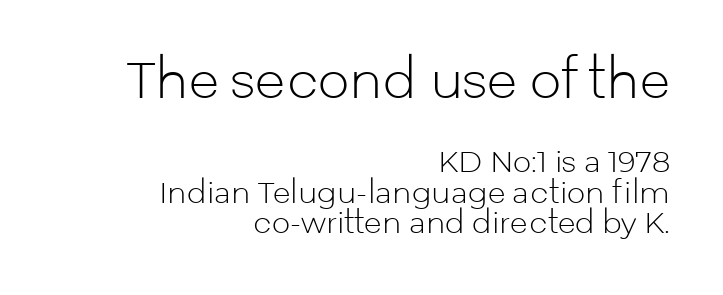
The image shows 50 px light sans-serif type, upright; set right-aligned, tight line spacing (1.06x), normal letter spacing, not underlined; the first (top) block is 1.72x larger; low stroke contrast and a medium x-height.
